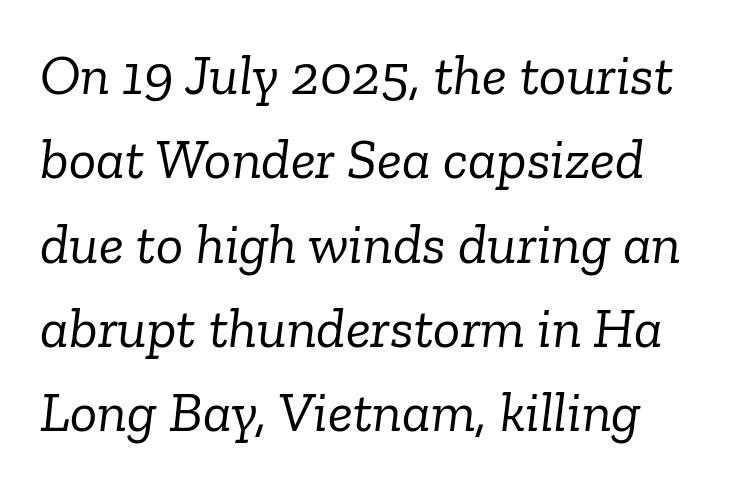
Q: Is the text bold? A: No.
Q: Is the text italic (slanted)? A: Yes, it leans right by about 6 degrees.
Q: Is the typeface a serif or a sans-serif typeface? A: Serif.
Q: Is the text underlined? A: No.
Q: Is the spacing between letters normal or unusually wide? A: Normal.
Q: Is the spacing between lines tight, normal or loose? A: Normal.
Q: Width (condensed, normal, or wide)? A: Normal.
Q: Stroke contrast? A: Low.
Q: x-height? A: Medium.
Q: Monospaced? A: No.
